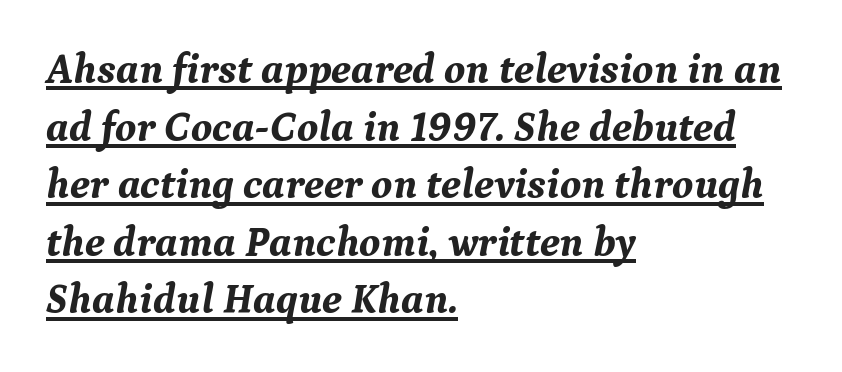
The image shows 42 px bold serif type, italic (leaning right); set left-aligned, normal line spacing (1.37x), normal letter spacing, underlined; medium stroke contrast and a medium x-height.
